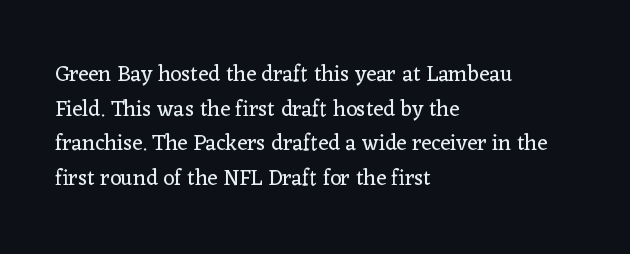
{"italic": "no", "bold": "no", "underline": "no", "align": "left", "line_spacing": "normal", "line_spacing_ratio": 1.57, "letter_spacing": "normal", "letter_spacing_em": 0.0, "glyph_px": 22}
